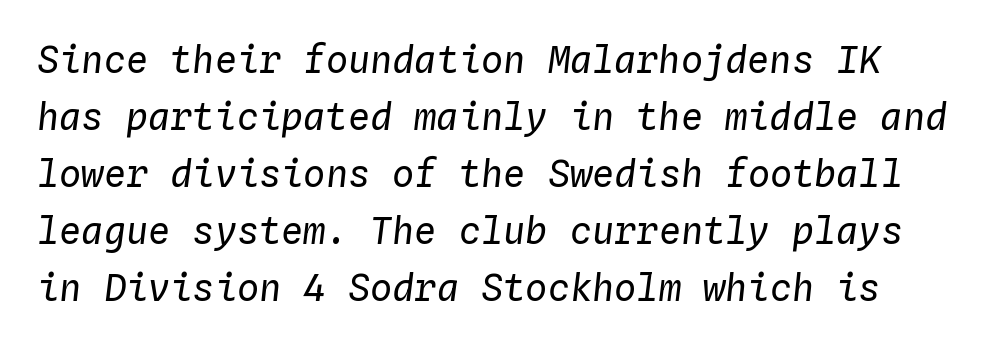
The image shows 37 px regular-weight type, italic (leaning right), monospaced; set normal line spacing (1.54x), normal letter spacing, not underlined; low stroke contrast and a medium x-height.
